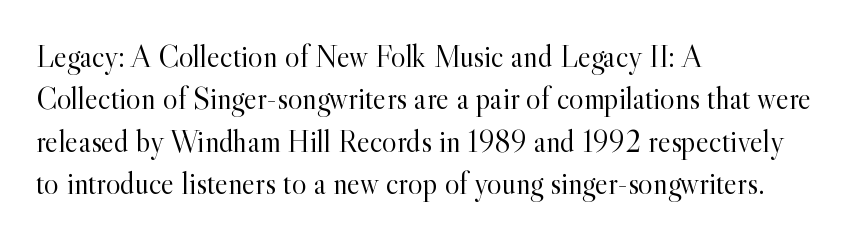
The image shows 31 px light serif type, upright; set left-aligned, normal line spacing (1.37x), normal letter spacing, not underlined; a small x-height.
